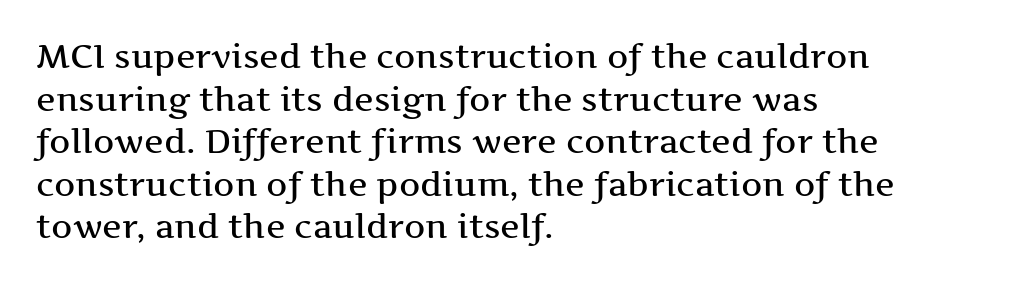
The image shows 33 px wide serif type, upright; set left-aligned, normal line spacing (1.29x), normal letter spacing, not underlined; medium stroke contrast and a medium x-height.
